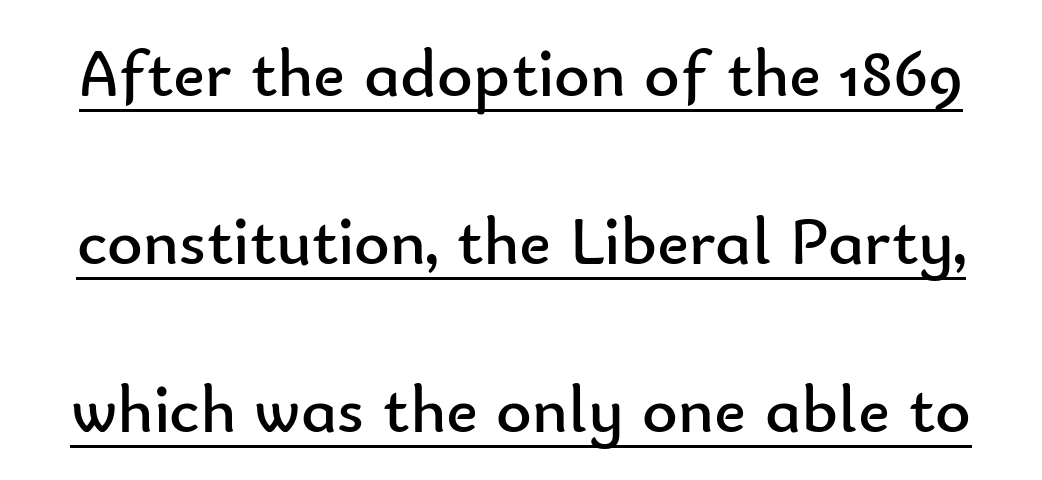
{"serif": "no", "italic": "no", "bold": "no", "weight": "regular", "width": "normal", "stroke_contrast": "low", "x_height": "small", "monospaced": "no", "underline": "yes", "line_spacing": "loose", "line_spacing_ratio": 2.47, "letter_spacing": "normal", "letter_spacing_em": 0.0, "glyph_px": 68}
